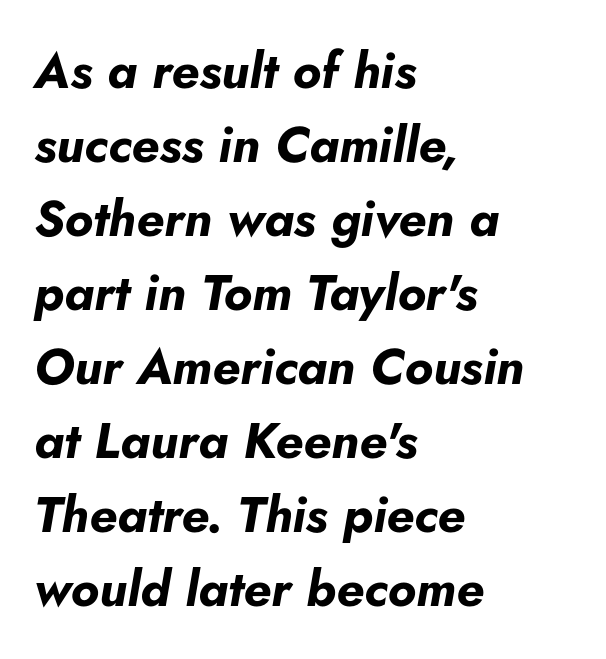
{"italic": "yes", "lean": "right", "slant_degrees": 10, "bold": "yes", "weight": "bold", "width": "normal", "stroke_contrast": "low", "x_height": "small", "monospaced": "no", "underline": "no", "align": "left", "line_spacing": "normal", "line_spacing_ratio": 1.48, "letter_spacing": "normal", "letter_spacing_em": 0.0, "glyph_px": 50}
